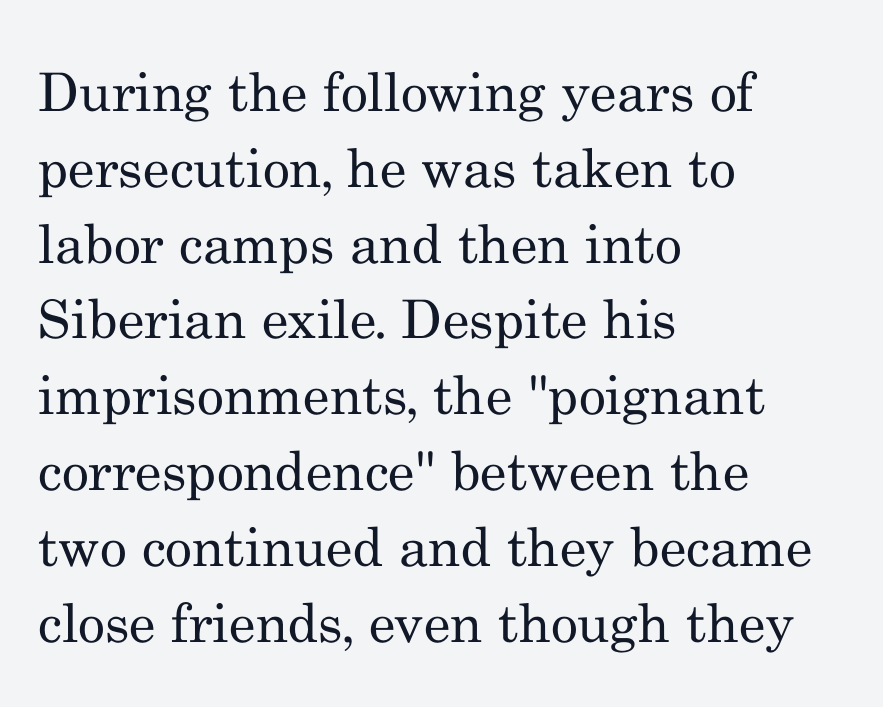
{"serif": "yes", "italic": "no", "bold": "no", "weight": "regular", "width": "normal", "stroke_contrast": "medium", "x_height": "small", "monospaced": "no", "underline": "no", "align": "left", "line_spacing": "normal", "line_spacing_ratio": 1.43, "letter_spacing": "normal", "letter_spacing_em": 0.0, "glyph_px": 53}
